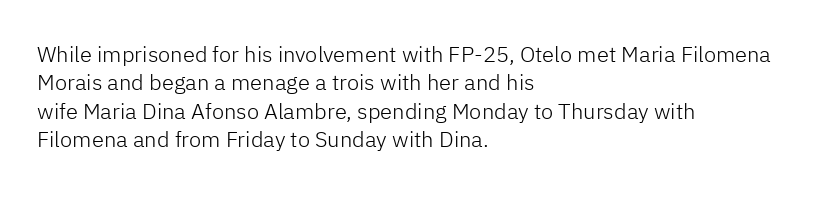
Rule under the text: the space is simply empty. Honestly, the letter spacing is just normal — you wouldn't notice it. The font's upright variant was chosen for this text. The strokes are not fattened; the text isn't bold. Layout note: lines flush left. The designer left line spacing at the default.
